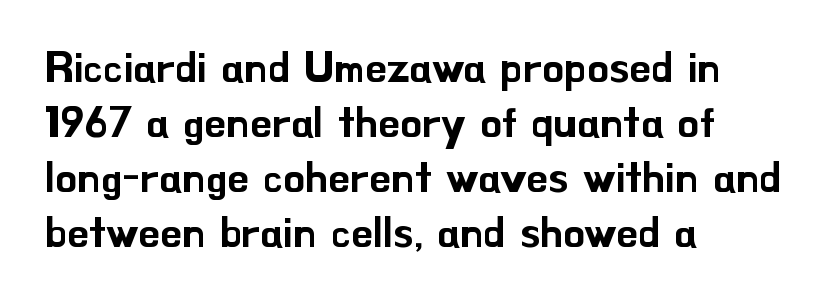
Q: Is the text italic (slanted)? A: No, it is upright.
Q: Is the typeface a serif or a sans-serif typeface? A: Sans-serif.
Q: Is the text underlined? A: No.
Q: How is the paragraph aligned? A: Left-aligned.
Q: Is the spacing between letters normal or unusually wide? A: Normal.
Q: Is the spacing between lines tight, normal or loose? A: Normal.
Q: Width (condensed, normal, or wide)? A: Normal.
Q: Stroke contrast? A: Low.
Q: x-height? A: Small.
Q: Monospaced? A: No.
